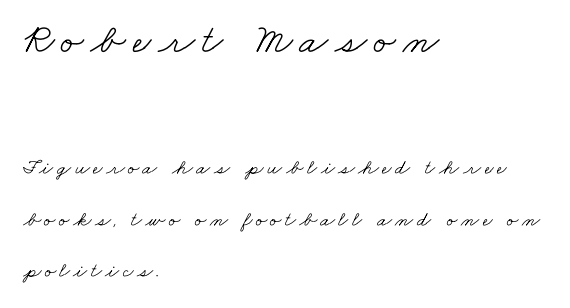
{"serif": "yes", "bold": "no", "weight": "light", "width": "wide", "stroke_contrast": "low", "x_height": "small", "monospaced": "no", "underline": "no", "align": "left", "line_spacing": "loose", "line_spacing_ratio": 2.45, "larger_block": "first", "size_ratio": 2.0, "glyph_px": 42}
